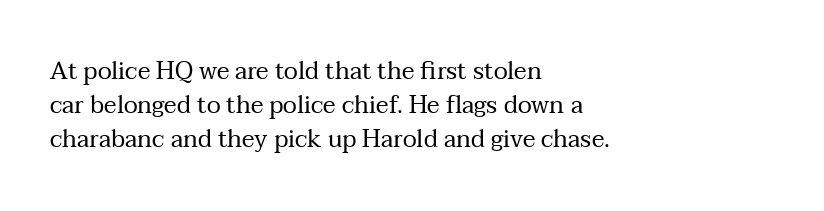
Just letters on the line, the space beneath them empty. The lines sit at an ordinary, default distance from one another. Reading down the block, your eye returns to a fixed left position each line. Think standard paragraph weight, or any step lighter than that.
